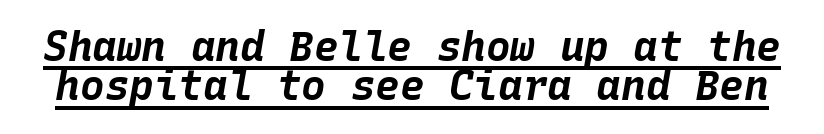
{"italic": "yes", "lean": "right", "slant_degrees": 10, "bold": "yes", "weight": "bold", "width": "normal", "stroke_contrast": "low", "x_height": "large", "monospaced": "yes", "underline": "yes", "line_spacing": "tight", "line_spacing_ratio": 0.96, "letter_spacing": "normal", "letter_spacing_em": 0.0, "glyph_px": 41}
